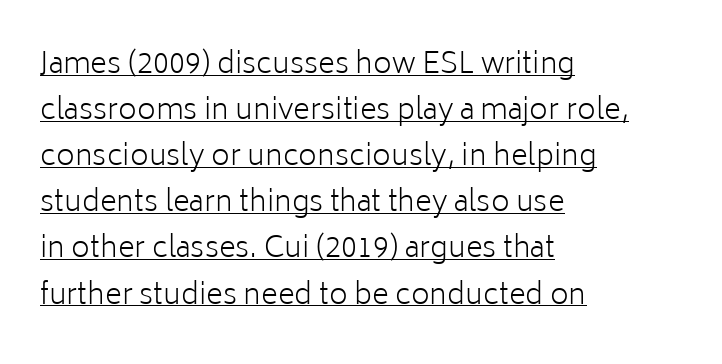
{"serif": "no", "italic": "no", "bold": "no", "weight": "light", "width": "normal", "stroke_contrast": "low", "x_height": "medium", "monospaced": "no", "underline": "yes", "align": "left", "line_spacing": "normal", "line_spacing_ratio": 1.59, "letter_spacing": "normal", "letter_spacing_em": 0.0, "glyph_px": 29}
